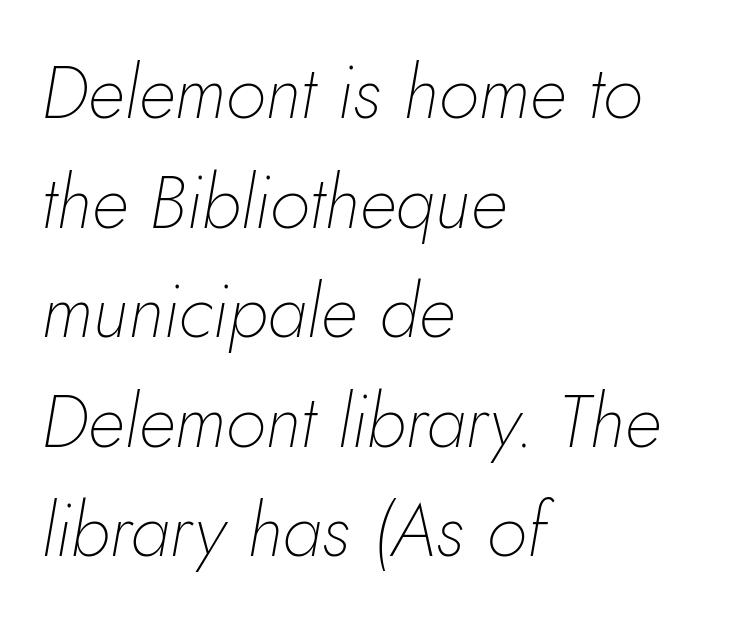
{"italic": "yes", "lean": "right", "slant_degrees": 10, "bold": "no", "weight": "thin", "width": "normal", "stroke_contrast": "low", "x_height": "small", "monospaced": "no", "underline": "no", "align": "left", "line_spacing": "normal", "line_spacing_ratio": 1.48, "letter_spacing": "normal", "letter_spacing_em": 0.0, "glyph_px": 74}
